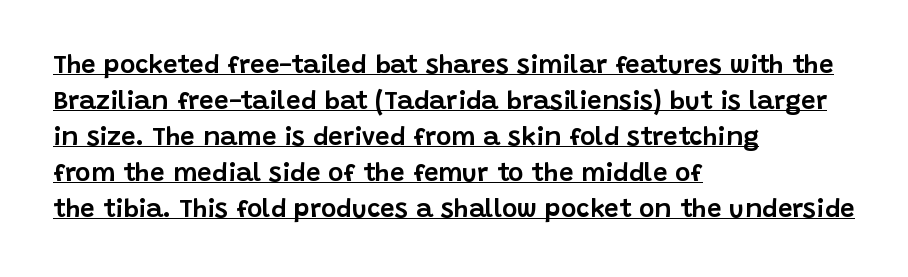
Q: Is the text italic (slanted)? A: No, it is upright.
Q: Is the text underlined? A: Yes.
Q: How is the paragraph aligned? A: Left-aligned.
Q: Is the spacing between letters normal or unusually wide? A: Normal.
Q: Is the spacing between lines tight, normal or loose? A: Normal.
